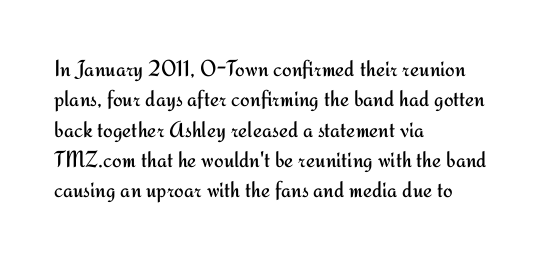
{"italic": "no", "bold": "no", "underline": "no", "align": "left", "line_spacing": "normal", "line_spacing_ratio": 1.32, "letter_spacing": "normal", "letter_spacing_em": 0.0, "glyph_px": 23}
